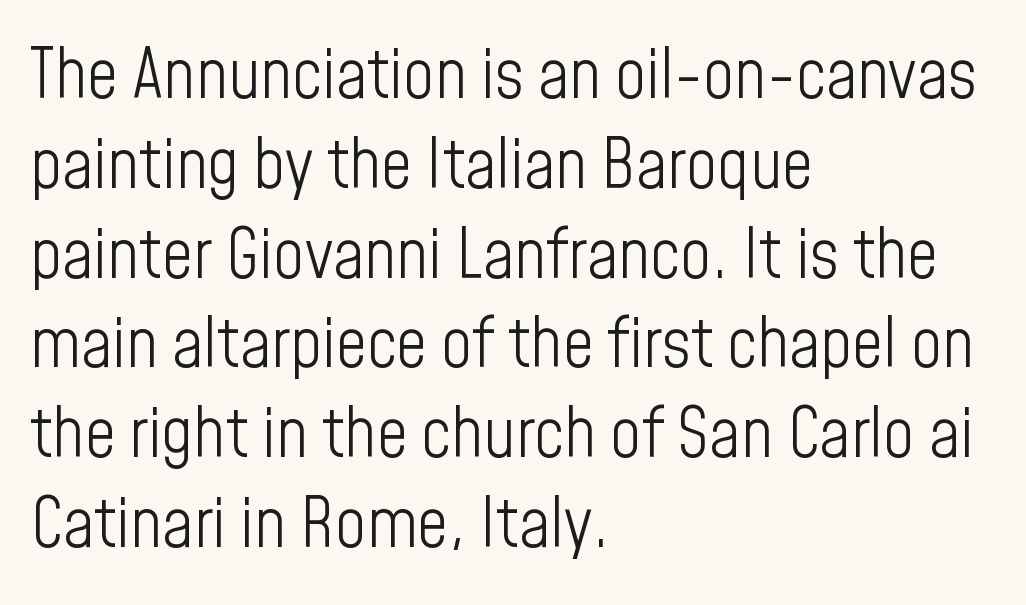
The image shows 68 px light, condensed sans-serif type, upright; set left-aligned, normal line spacing (1.32x), normal letter spacing, not underlined; low stroke contrast and a medium x-height.
